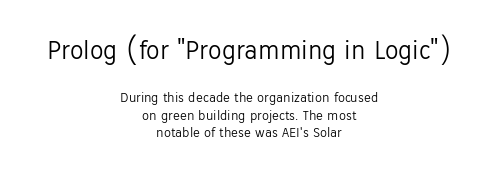
The image shows 27 px text type, upright; set centered, normal line spacing (1.27x), normal letter spacing, not underlined; the first (top) block is 1.93x larger.
